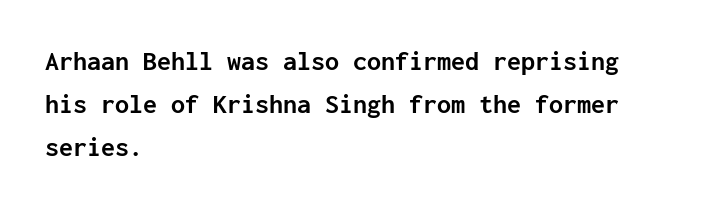
The image shows 28 px semibold sans-serif type, upright, monospaced; set left-aligned, normal line spacing (1.54x), normal letter spacing, not underlined; low stroke contrast and a medium x-height.
